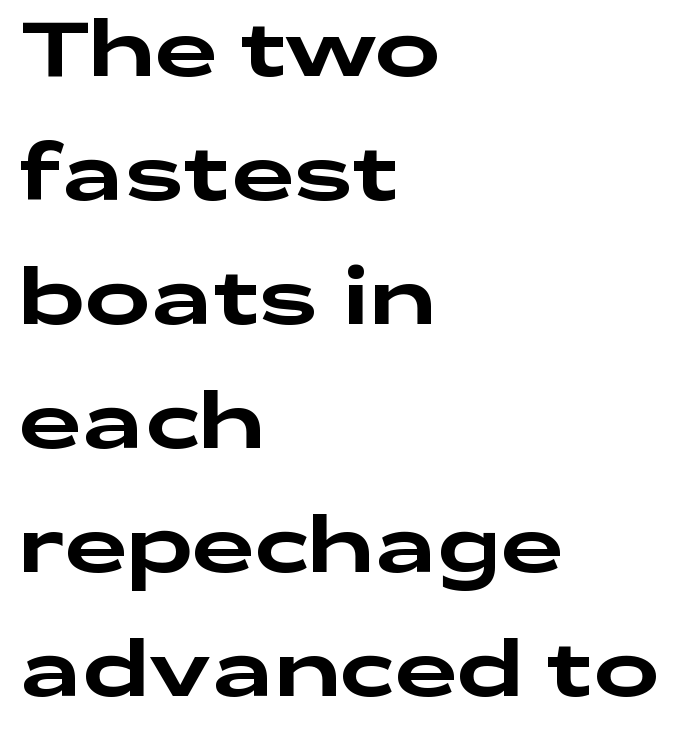
{"serif": "no", "italic": "no", "width": "wide", "stroke_contrast": "low", "x_height": "medium", "monospaced": "no", "underline": "no", "align": "left", "line_spacing": "normal", "line_spacing_ratio": 1.59, "letter_spacing": "normal", "letter_spacing_em": 0.0, "glyph_px": 78}
